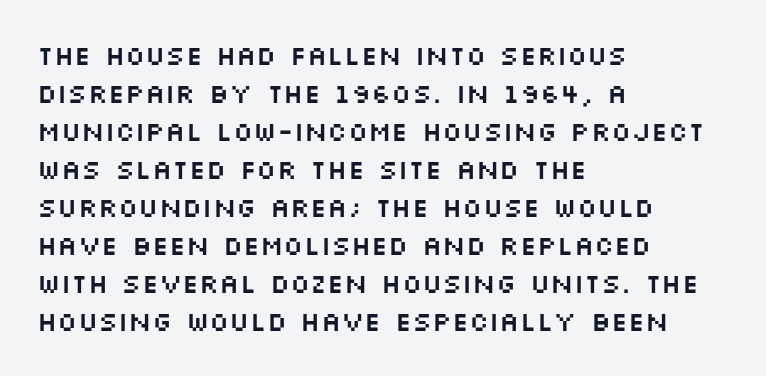
The image shows 27 px text type, upright; set left-aligned, normal line spacing (1.41x), normal letter spacing, not underlined.
